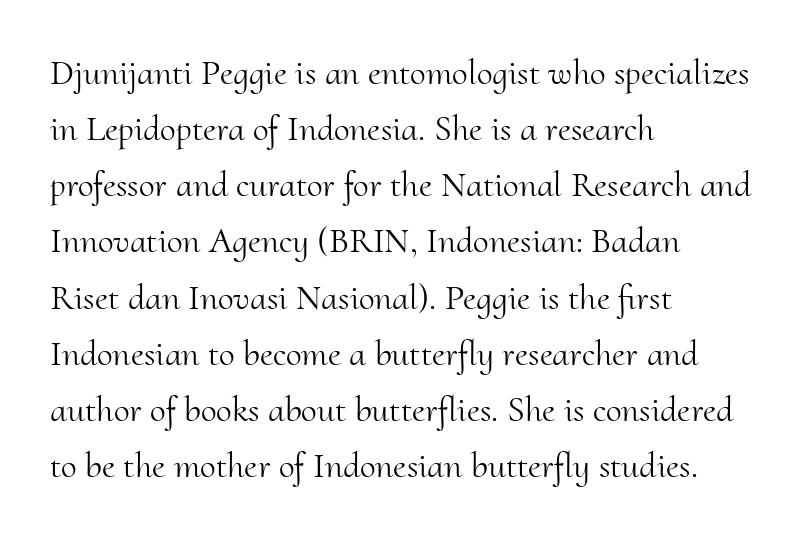
The lettering holds an erect, upright posture throughout. If you drew a ruler down the left edge, every line would touch it. Tracking here is standard; glyphs follow each other at the usual distance. The letterforms sit at book weight or below. The zone under the glyphs is completely vacant. Stroke terminals: seriffed.
